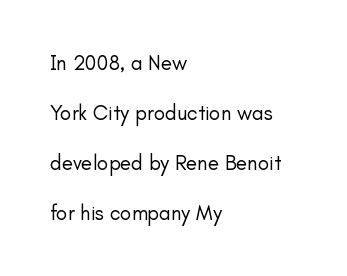
Q: Is the text bold? A: No.
Q: Is the text italic (slanted)? A: No, it is upright.
Q: Is the text underlined? A: No.
Q: How is the paragraph aligned? A: Left-aligned.
Q: Is the spacing between letters normal or unusually wide? A: Normal.
Q: Is the spacing between lines tight, normal or loose? A: Loose.
